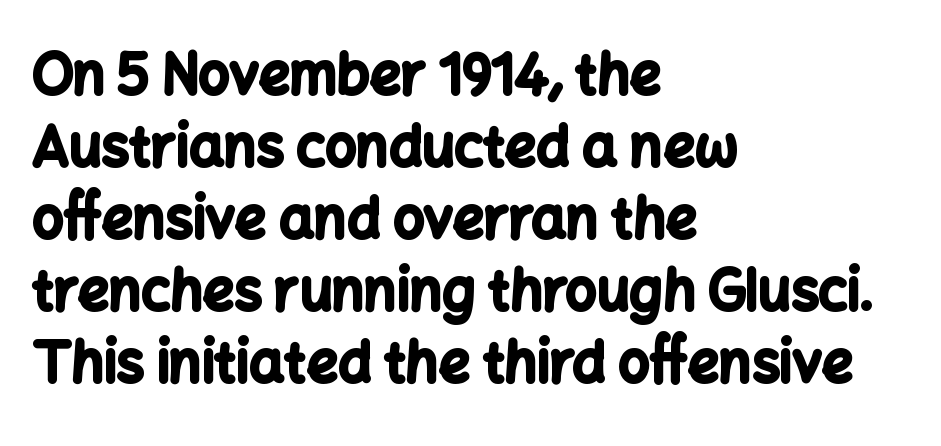
Q: Is the text bold? A: Yes.
Q: Is the text italic (slanted)? A: No, it is upright.
Q: Is the typeface a serif or a sans-serif typeface? A: Sans-serif.
Q: Is the text underlined? A: No.
Q: How is the paragraph aligned? A: Left-aligned.
Q: Is the spacing between letters normal or unusually wide? A: Normal.
Q: Is the spacing between lines tight, normal or loose? A: Normal.
Q: Width (condensed, normal, or wide)? A: Normal.
Q: Stroke contrast? A: Low.
Q: x-height? A: Medium.
Q: Monospaced? A: No.
